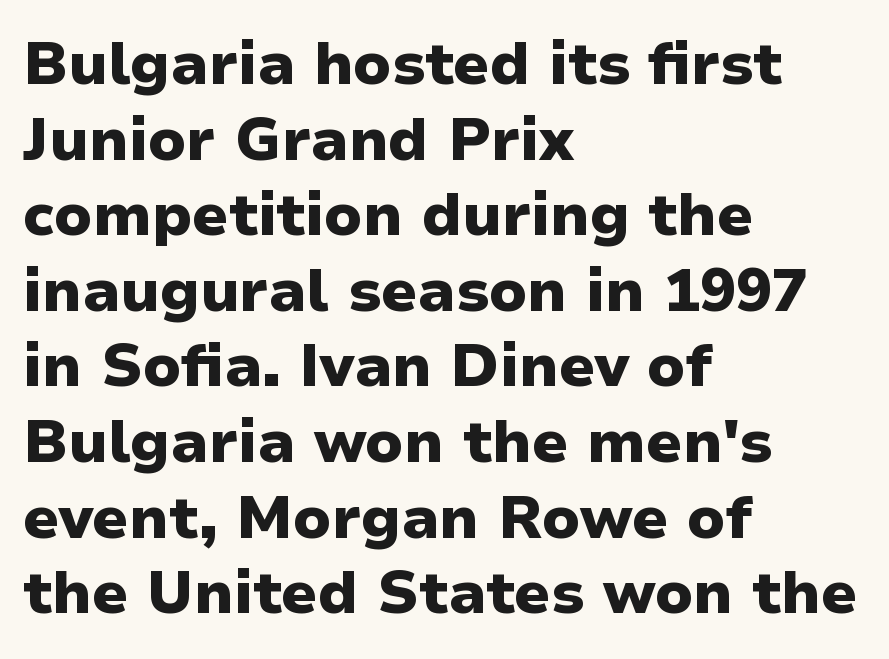
The image shows 60 px heavy sans-serif type, upright; set left-aligned, normal line spacing (1.26x), normal letter spacing, not underlined; low stroke contrast and a medium x-height.
